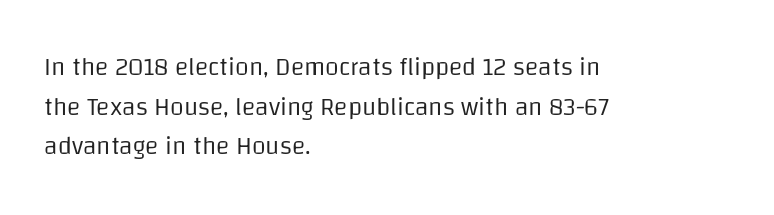
The image shows 25 px text type, upright; set left-aligned, normal line spacing (1.59x), normal letter spacing, not underlined.
